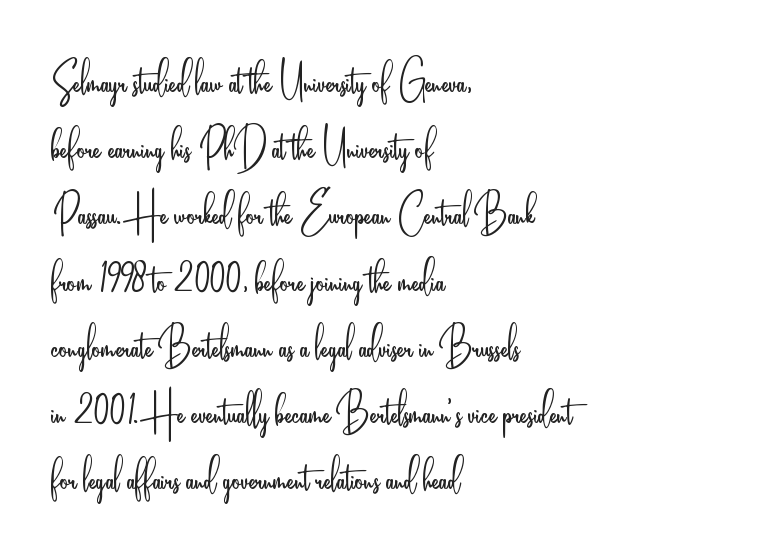
The zone under the glyphs is completely vacant. The horizontal fit of the characters is conventional and even. These lines are set flush left with a ragged right edge. Successive baselines arrive at the customary interval.
